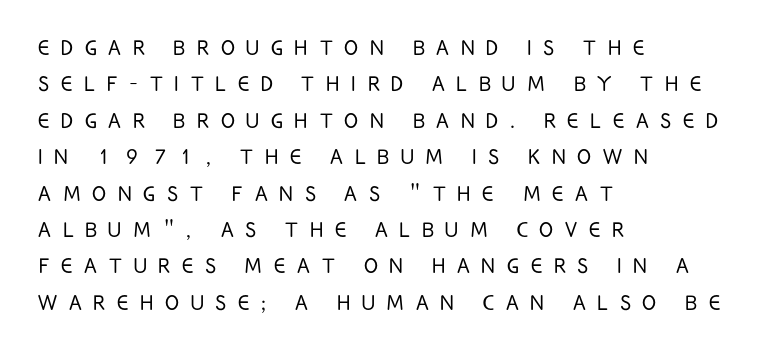
{"italic": "no", "bold": "no", "underline": "no", "align": "left", "line_spacing": "normal", "line_spacing_ratio": 1.4, "letter_spacing": "wide", "letter_spacing_em": 0.45, "glyph_px": 26}
